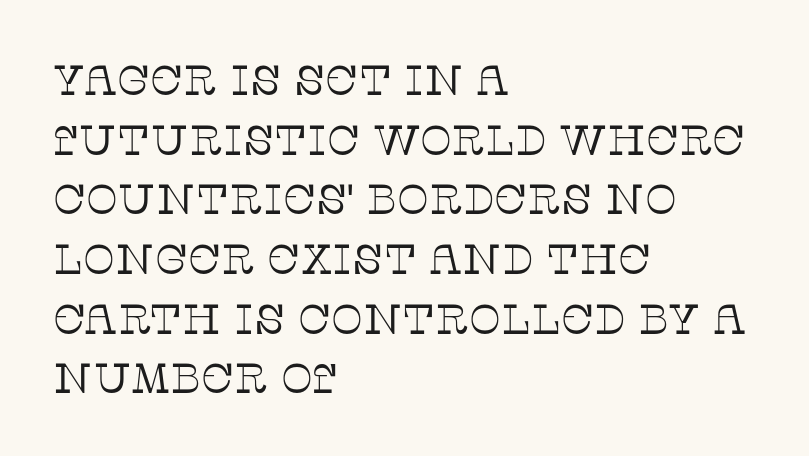
The zone under the glyphs is completely vacant. All the whitespace from short lines collects on the right. The passage shown is typeset with a serif family. Nothing heavy about these letters — not bold at all. Ascenders rise straight up at ninety degrees.
